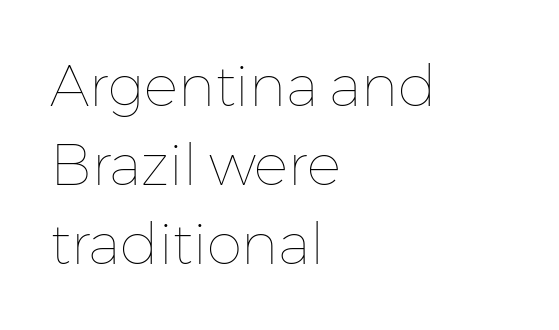
The text block is weighted toward the left margin, trailing off unevenly rightward. The space directly below the letters is spotless. Honestly, the letter spacing is just normal — you wouldn't notice it. Summary of vertical rhythm: regular, with standard interline spacing. Weight: in the light-to-regular range. Nope, not italic — everything's standing straight.
